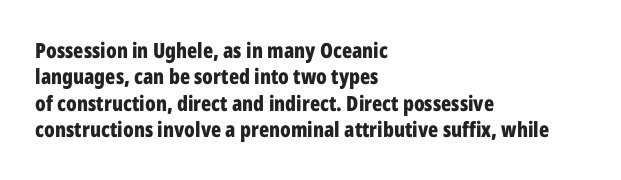
What weight is shown? A full bold with thick strokes. The lettering holds an erect, upright posture throughout. Plain, unruled lines of type. The rendering keeps characters at their native spacing. Leading: standard.
